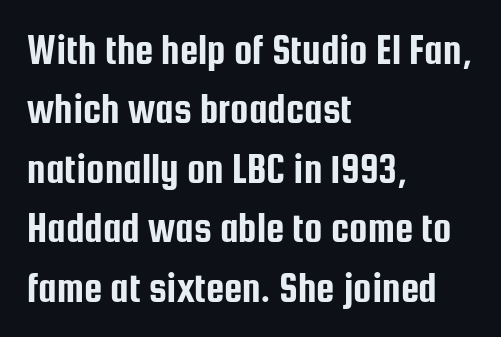
If you drew a ruler down the left edge, every line would touch it. Posture: straight, roman, zero tilt. Baseline-to-baseline distance is the conventional proportion of letter height. The characters display no serif detailing; their extremities are plain. The letters advance in unequal steps, a hallmark of proportional type. A bare baseline throughout the passage.
